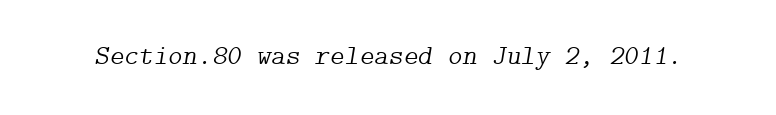
{"serif": "yes", "italic": "yes", "lean": "right", "slant_degrees": 9, "bold": "no", "weight": "light", "width": "normal", "stroke_contrast": "low", "x_height": "medium", "underline": "no", "letter_spacing": "normal", "letter_spacing_em": 0.0, "glyph_px": 28}
